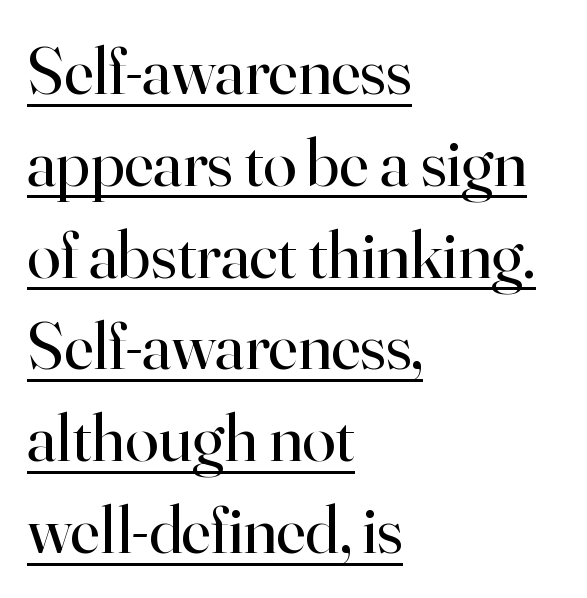
{"serif": "yes", "italic": "no", "bold": "no", "weight": "regular", "width": "normal", "stroke_contrast": "high", "x_height": "small", "monospaced": "no", "underline": "yes", "align": "left", "line_spacing": "normal", "line_spacing_ratio": 1.35, "letter_spacing": "normal", "letter_spacing_em": 0.0, "glyph_px": 68}
